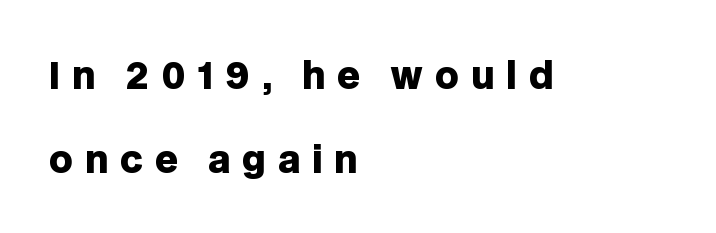
{"serif": "no", "italic": "no", "bold": "yes", "weight": "heavy", "width": "normal", "stroke_contrast": "low", "x_height": "large", "monospaced": "no", "underline": "no", "align": "left", "line_spacing": "loose", "line_spacing_ratio": 2.33, "letter_spacing": "wide", "letter_spacing_em": 0.33, "glyph_px": 36}
